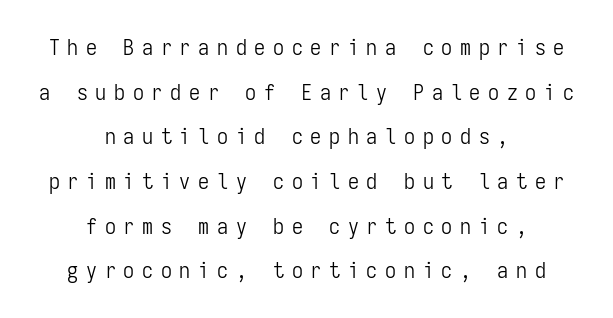
{"italic": "no", "bold": "no", "underline": "no", "align": "center", "line_spacing": "loose", "line_spacing_ratio": 2.03, "letter_spacing": "wide", "letter_spacing_em": 0.35, "glyph_px": 22}
